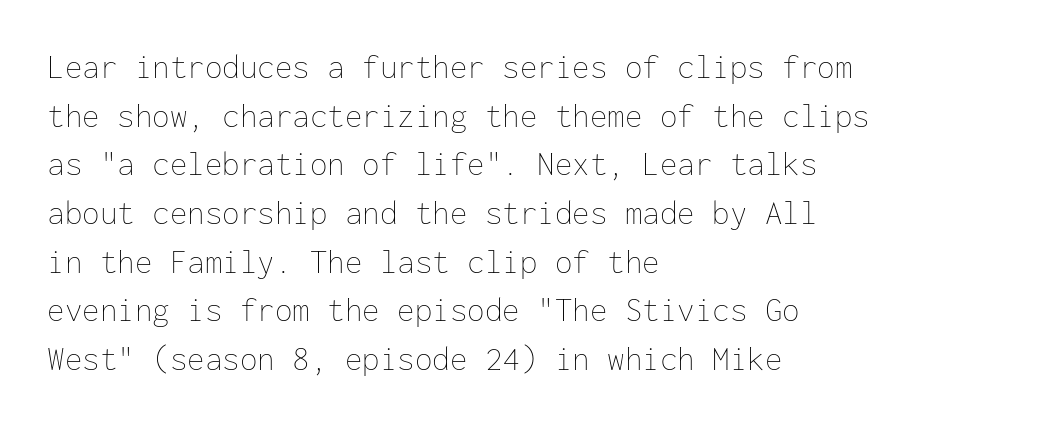
Heft: none added — not bold. The letters stand straight up with perfectly vertical stems. The lines sit at an ordinary, default distance from one another. Each letter, wide or thin by design, is forced into the same width here.
